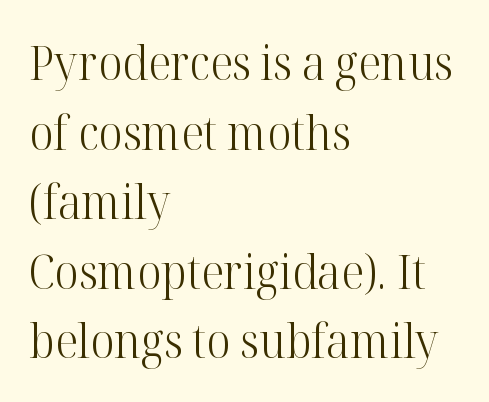
The image shows 47 px light serif type, upright; set left-aligned, normal line spacing (1.48x), normal letter spacing, not underlined; high stroke contrast and a medium x-height.
